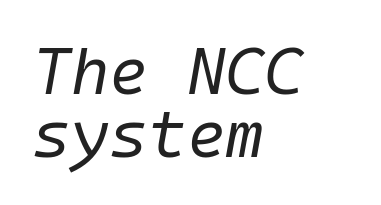
{"italic": "yes", "lean": "right", "slant_degrees": 10, "bold": "no", "weight": "regular", "width": "normal", "stroke_contrast": "low", "x_height": "medium", "monospaced": "yes", "underline": "no", "align": "left", "line_spacing": "tight", "line_spacing_ratio": 0.95, "letter_spacing": "normal", "letter_spacing_em": 0.0, "glyph_px": 66}
